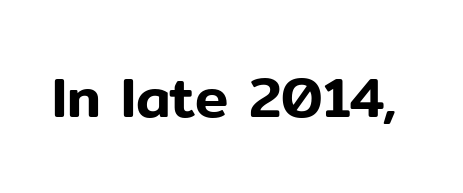
The letters carry no serifs — their stems end cleanly without finishing strokes. Words appear dense and cohesive because spacing is normal. Spacing verdict: proportional, widths tailored to each character. No italicization has been applied; the sample stays upright. The strip under each line holds only bare page.
